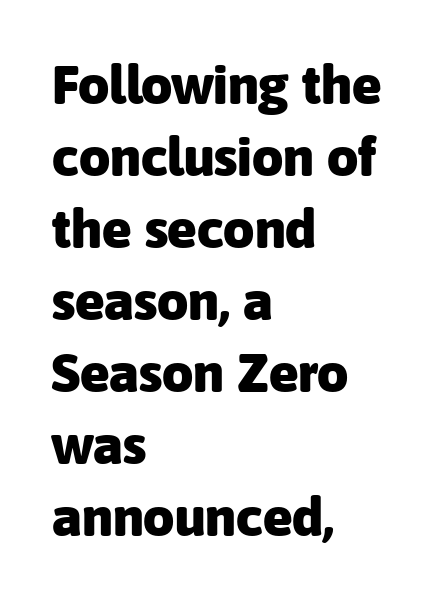
{"serif": "no", "italic": "no", "bold": "yes", "weight": "heavy", "width": "normal", "stroke_contrast": "low", "x_height": "medium", "monospaced": "no", "underline": "no", "align": "left", "line_spacing": "normal", "line_spacing_ratio": 1.31, "letter_spacing": "normal", "letter_spacing_em": 0.0, "glyph_px": 55}
